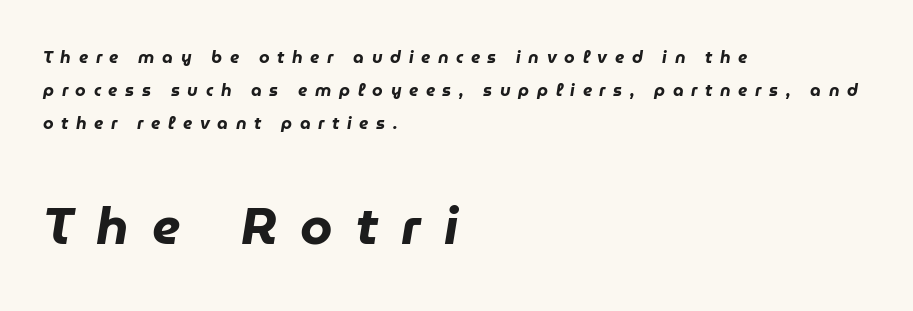
Set as a true bold cut, around the 700 mark. The passage shown is typed in a proportional face where columns would drift. Students, observe: this is what heavily led, spacious text looks like. Display-style spreading of the glyphs; the letterfit is very open. Larger block? The one below; the one above is distinctly smaller.
